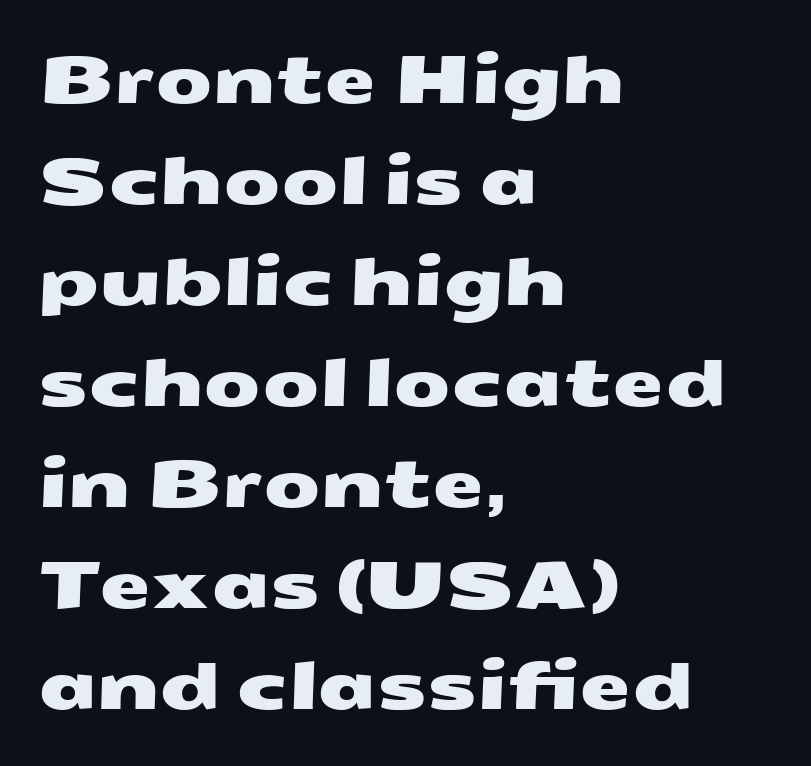
{"serif": "no", "width": "wide", "stroke_contrast": "medium", "x_height": "medium", "monospaced": "no", "underline": "no", "align": "left", "line_spacing": "normal", "line_spacing_ratio": 1.53, "letter_spacing": "normal", "letter_spacing_em": 0.0, "glyph_px": 66}
